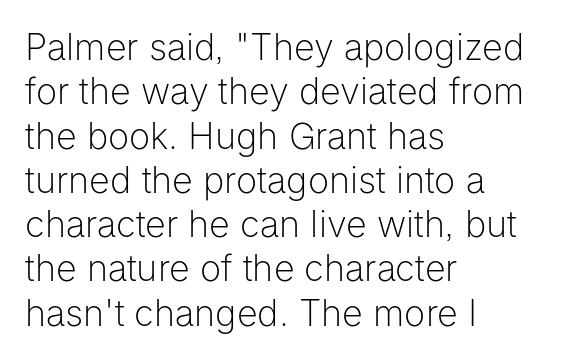
Caption: standard tracking, unaltered. The words here are not underlined. Weight class: somewhere from thin through regular. Line starts are locked; line ends wander. The glyphs in this specimen are sans serif. You could not count columns in this text — the font is proportionally spaced.
